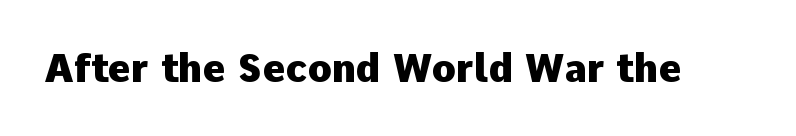
Q: Is the text bold? A: Yes.
Q: Is the text italic (slanted)? A: No, it is upright.
Q: Is the typeface a serif or a sans-serif typeface? A: Sans-serif.
Q: Is the text underlined? A: No.
Q: Is the spacing between letters normal or unusually wide? A: Normal.
Q: Width (condensed, normal, or wide)? A: Normal.
Q: Stroke contrast? A: Low.
Q: x-height? A: Medium.
Q: Monospaced? A: No.
